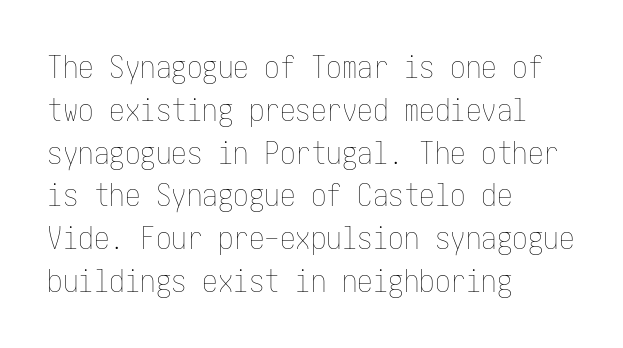
{"italic": "no", "bold": "no", "weight": "thin", "width": "condensed", "stroke_contrast": "low", "x_height": "medium", "underline": "no", "align": "left", "line_spacing": "normal", "line_spacing_ratio": 1.38, "letter_spacing": "normal", "letter_spacing_em": 0.0, "glyph_px": 31}
